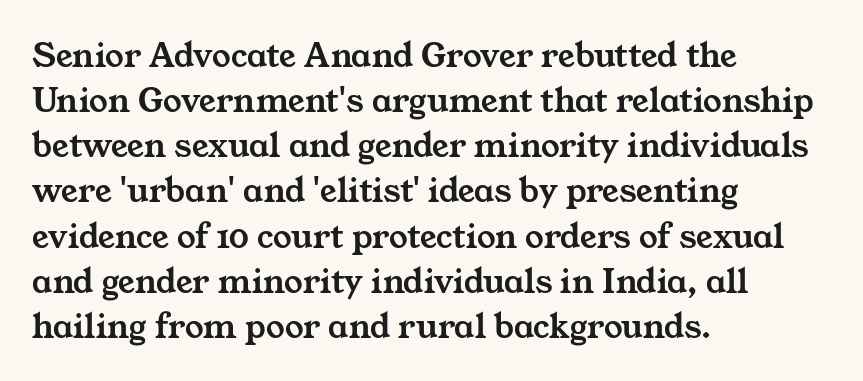
Q: Is the typeface a serif or a sans-serif typeface? A: Serif.
Q: Is the text underlined? A: No.
Q: How is the paragraph aligned? A: Left-aligned.
Q: Is the spacing between letters normal or unusually wide? A: Normal.
Q: Width (condensed, normal, or wide)? A: Wide.
Q: Stroke contrast? A: Medium.
Q: x-height? A: Medium.
Q: Monospaced? A: No.
